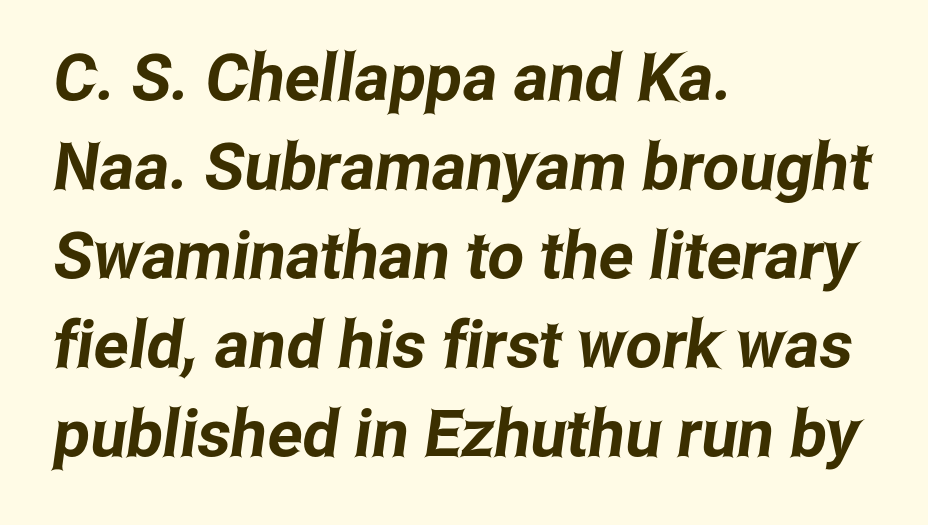
The letters advance in unequal steps, a hallmark of proportional type. Words float on clear page, feet unadorned. The space between consecutive lines is moderate. The lines are quadded left. Nobody touched the tracking dial on this one.
